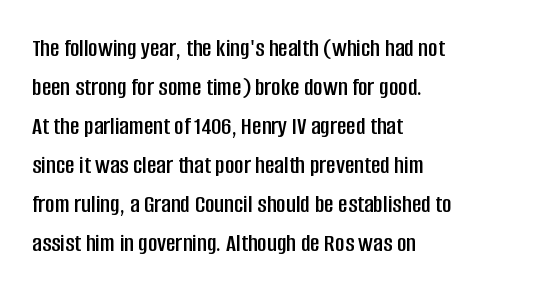
The compositor pushed each line to the left boundary. Every stem runs plumb, perpendicular to the baseline. This sample keeps an unexceptional amount of space between lines. Here the glyphs are tracked normally, forming tight word shapes. Descender tails drop into unmarked territory.
